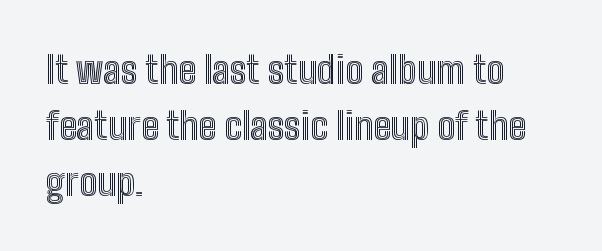
{"italic": "no", "width": "condensed", "x_height": "medium", "monospaced": "no", "underline": "no", "align": "left", "line_spacing": "normal", "line_spacing_ratio": 1.47, "letter_spacing": "normal", "letter_spacing_em": 0.0, "glyph_px": 38}
